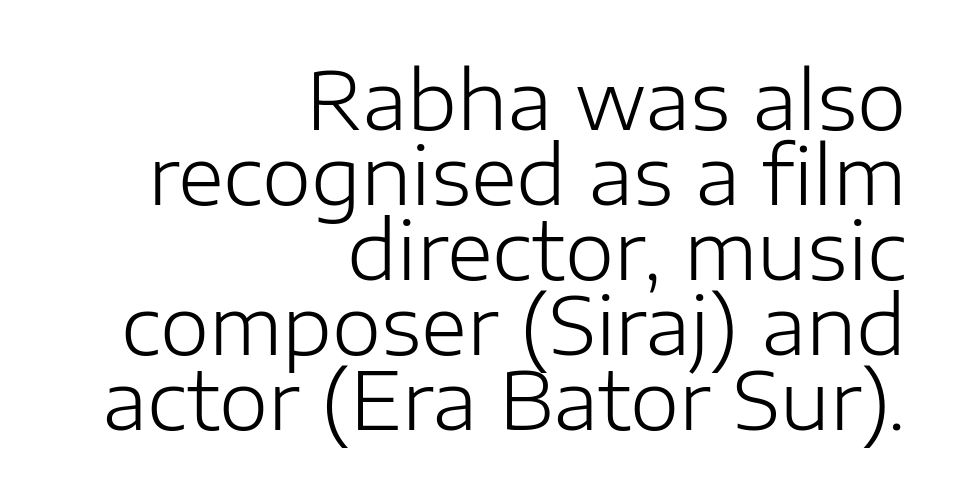
Q: Is the text bold? A: No.
Q: Is the text italic (slanted)? A: No, it is upright.
Q: Is the typeface a serif or a sans-serif typeface? A: Sans-serif.
Q: Is the text underlined? A: No.
Q: How is the paragraph aligned? A: Right-aligned.
Q: Is the spacing between letters normal or unusually wide? A: Normal.
Q: Is the spacing between lines tight, normal or loose? A: Tight.
Q: Width (condensed, normal, or wide)? A: Normal.
Q: Stroke contrast? A: Low.
Q: x-height? A: Medium.
Q: Monospaced? A: No.
